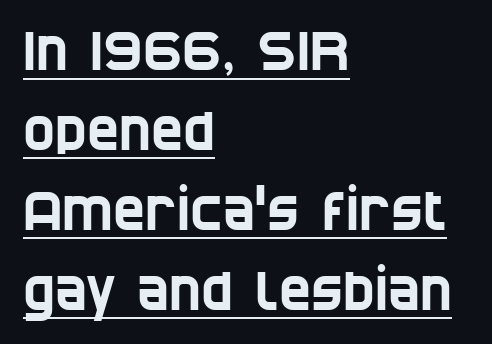
The image shows 54 px condensed sans-serif type; set left-aligned, normal line spacing (1.48x), normal letter spacing, underlined; low stroke contrast and a large x-height.
